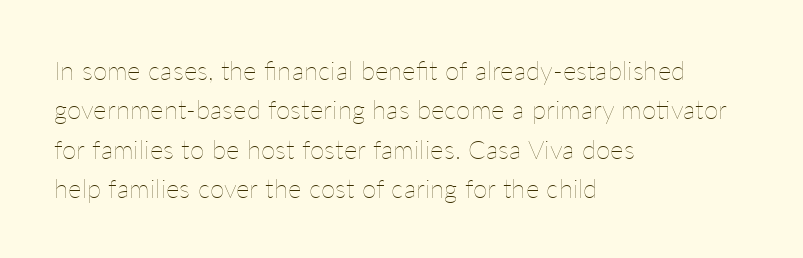
{"italic": "no", "bold": "no", "underline": "no", "align": "left", "line_spacing": "normal", "line_spacing_ratio": 1.51, "letter_spacing": "normal", "letter_spacing_em": 0.0, "glyph_px": 26}
